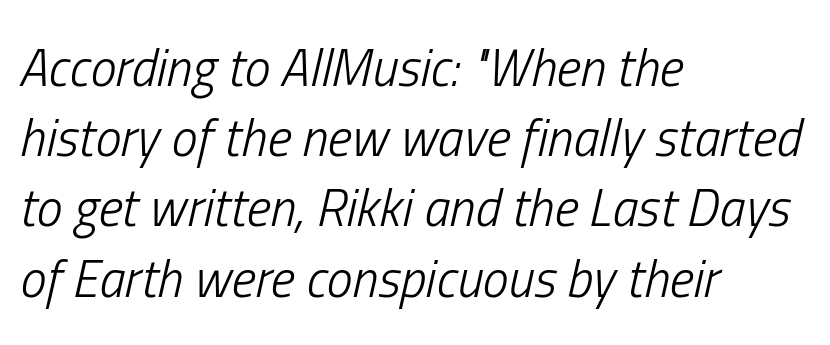
The image shows 52 px light, condensed type, italic (leaning right); set left-aligned, normal line spacing (1.35x), normal letter spacing, not underlined; low stroke contrast and a medium x-height.
